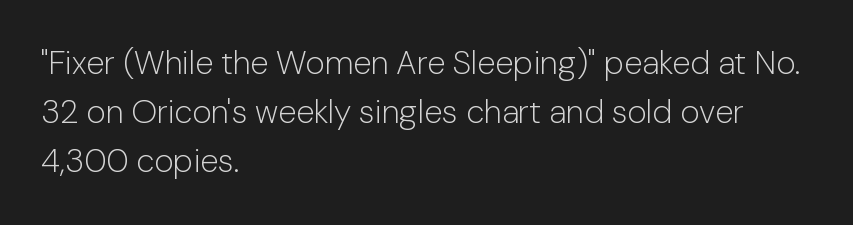
One glance says typical: line gaps are just what's usual. Is this a heavy cut? Hardly; it is regular or lighter. The rendering shows plain stroke endings on the letterforms — a sans-serif design. Does the lettering tilt? It doesn't — this is upright. Letter spacing: default. The space directly below the letters is spotless.
